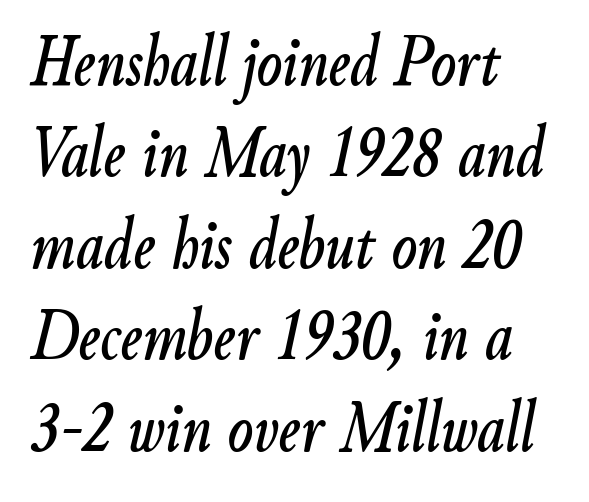
Typeset ragged right — the left edge is the straight one. The letters are slanted; this is an italic face. Unmarked baselines from the first word to the last. The passage shown is typed in a proportional face where columns would drift. Honestly, the letter spacing is just normal — you wouldn't notice it.
